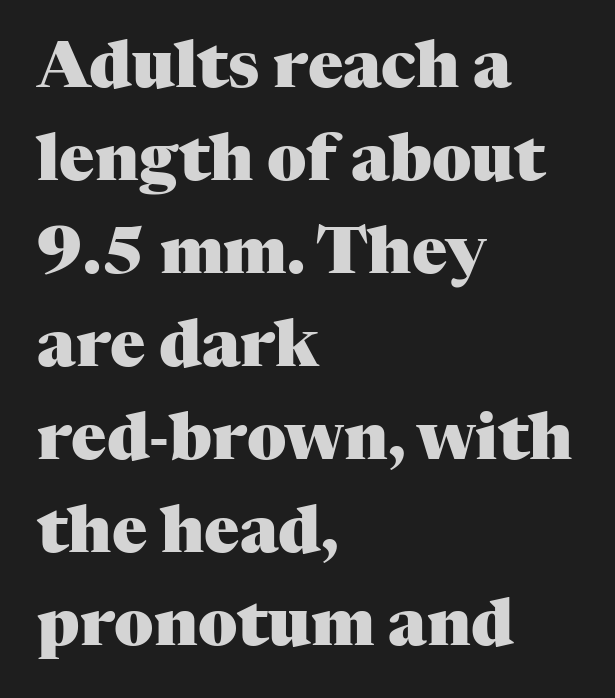
{"serif": "yes", "italic": "no", "bold": "yes", "weight": "heavy", "width": "normal", "stroke_contrast": "medium", "x_height": "medium", "monospaced": "no", "underline": "no", "align": "left", "line_spacing": "normal", "line_spacing_ratio": 1.43, "letter_spacing": "normal", "letter_spacing_em": 0.0, "glyph_px": 65}
